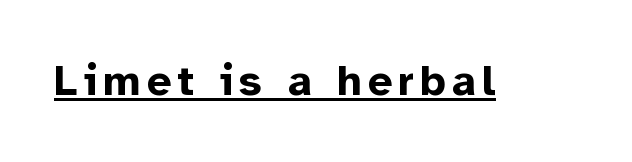
{"serif": "no", "italic": "no", "bold": "yes", "weight": "bold", "width": "normal", "stroke_contrast": "low", "x_height": "medium", "monospaced": "no", "underline": "yes", "glyph_px": 43}
